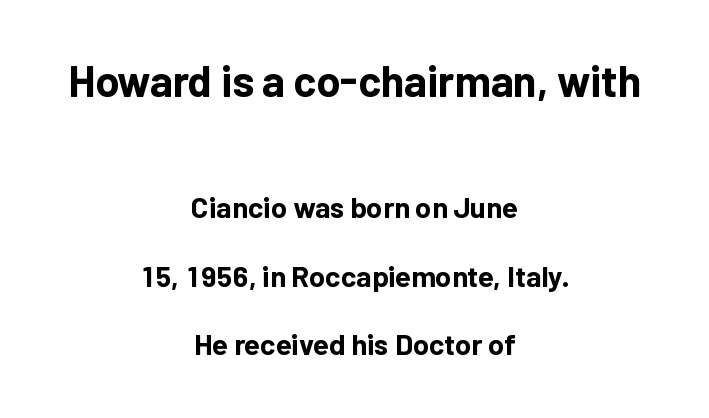
The image shows 43 px bold sans-serif type, upright; set centered, loose line spacing (2.35x), normal letter spacing, not underlined; the first (top) block is 1.48x larger; low stroke contrast and a medium x-height.
